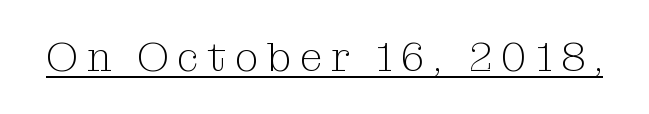
The image shows 41 px light serif type, upright; set unusually wide letter spacing (+0.21 em), underlined; medium stroke contrast and a medium x-height.
